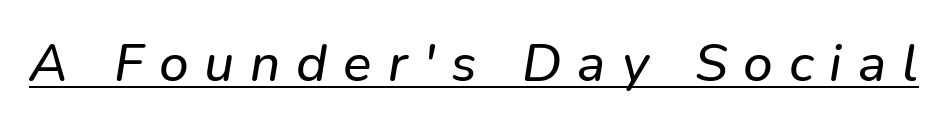
The image shows 53 px text type, italic (leaning right); set unusually wide letter spacing (+0.3 em), underlined; low stroke contrast and a medium x-height.
